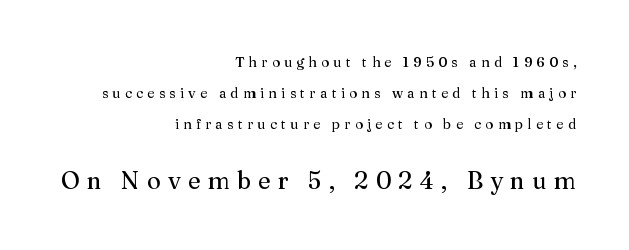
Tracking here is generous; glyphs stand well apart from one another. The ragged edge is on the left, which tells us the setting is flush right. Quick note: interline space is abundant. Italic? Not at all — the glyphs are vertical. Plain, unruled lines of type.
